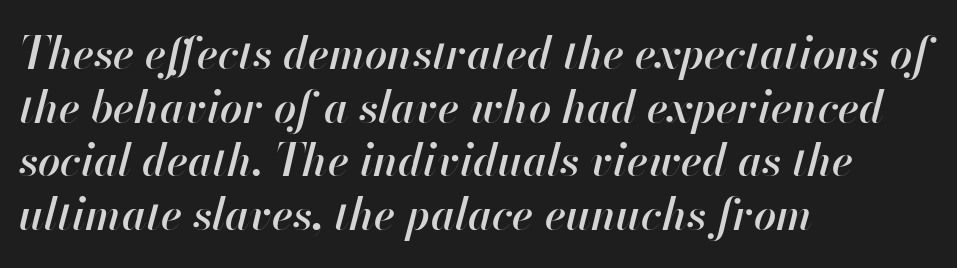
Nobody touched the tracking dial on this one. Notice how the stems are inclined rather than vertical — that's the hallmark of italics. Descenders hang freely into open space. Is the type bold? Partly — it's a semibold, heavier than regular but not fully bold. Note the varied advance widths — an 'i' is clearly narrower than an 'm'.
